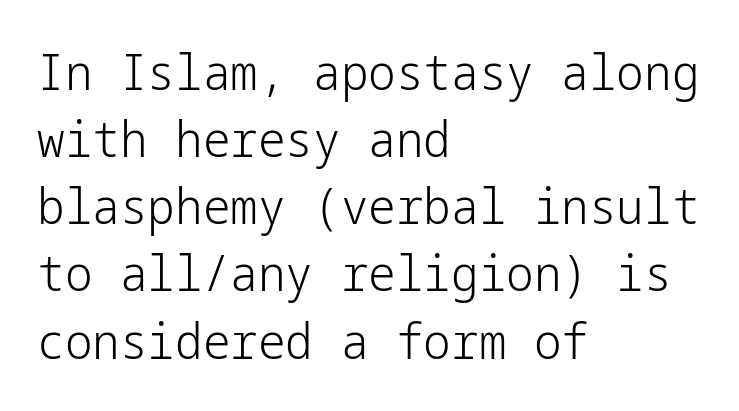
The image shows 49 px light sans-serif type, upright; set left-aligned, normal line spacing (1.37x), normal letter spacing, not underlined; low stroke contrast and a medium x-height.
